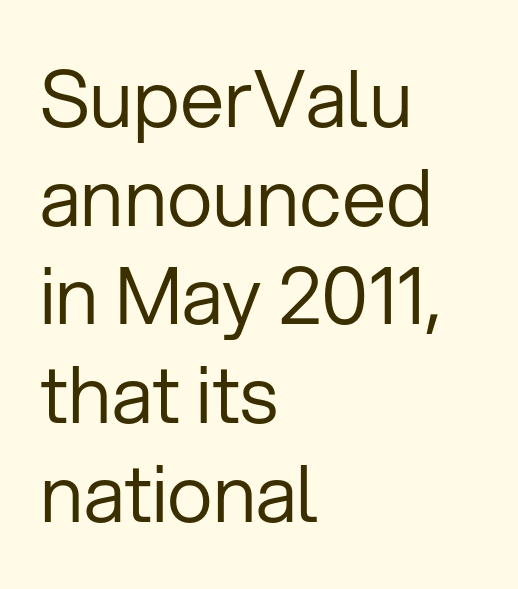
Italic? Not at all — the glyphs are vertical. Underline: absent. One glance says typical: line gaps are just what's usual. These glyphs show unthickened strokes, regular width or finer. Each letter's strokes conclude bluntly, with no projecting serifs.
